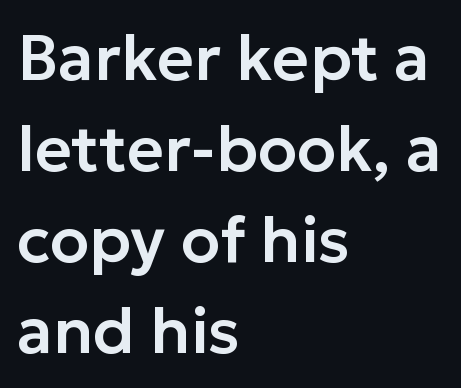
The image shows 64 px sans-serif type, upright; set left-aligned, normal line spacing (1.42x), normal letter spacing, not underlined; low stroke contrast and a medium x-height.
